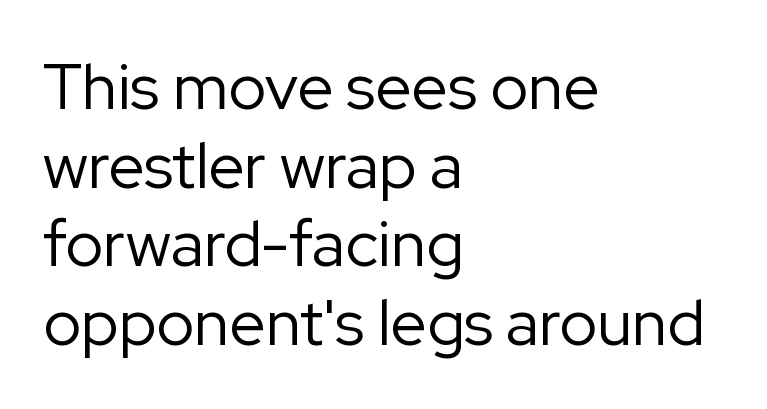
Caption: multi-line text, flush left, ragged right. There is no visible air inserted between adjacent glyphs. The space beneath each line is pristine and unruled. The font sits on the lighter half of the weight spectrum, regular included.
